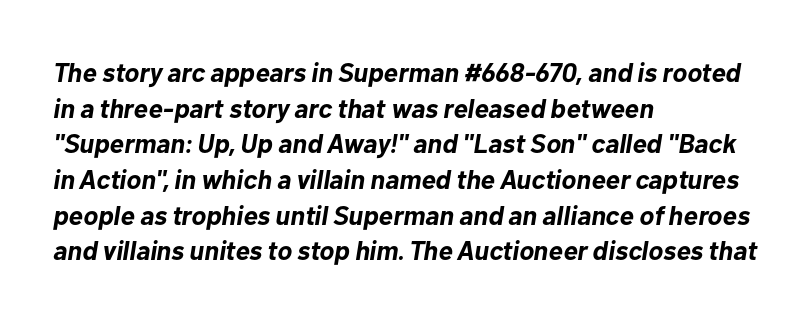
{"italic": "yes", "lean": "right", "slant_degrees": 10, "bold": "yes", "underline": "no", "align": "left", "line_spacing": "normal", "line_spacing_ratio": 1.32, "letter_spacing": "normal", "letter_spacing_em": 0.0, "glyph_px": 27}
